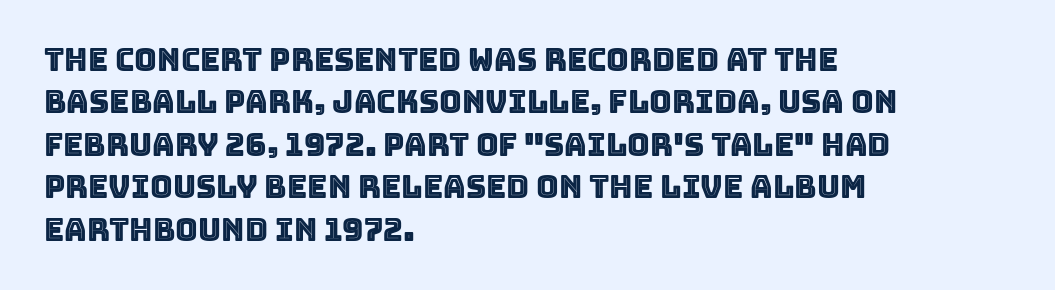
In CSS terms this would be text-align: left. Glance below the letters and you will spot only blank space. Is this a fixed-width face? No — the glyphs have proportional, varying widths. Designer's note — italics off, roman on.
